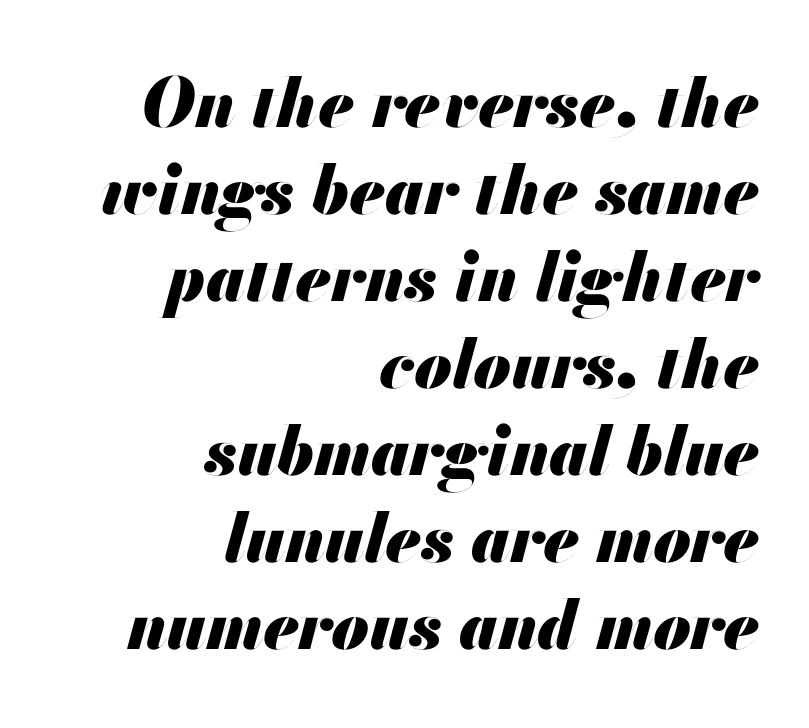
Heavy-handed strokes throughout: this text is bold. Nobody drew a line under any word here. Successive baselines arrive at the customary interval. A typesetter would call this proportional, since set widths differ per character.
